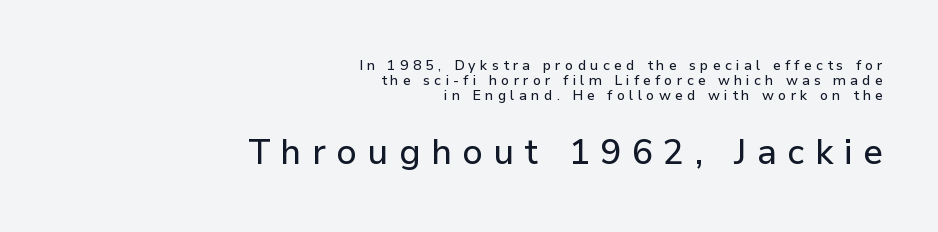
The passage is arranged like a letterhead date or caption credit — flush right. Loose tracking; the words dissolve into strings of separated letters. Closely set lines give the paragraph a compact silhouette. Typesetter's note — lower block bumped up in size, upper block left smaller.
